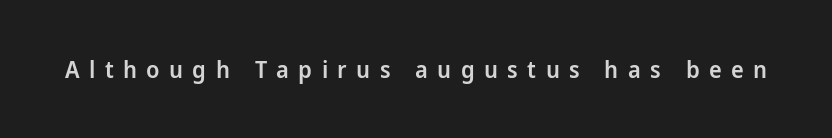
Italic? Not at all — the glyphs are vertical. Is the letter spacing exaggerated? Yes — the characters are pushed far apart. Quick note: underline off. On the weight axis this lands at semibold, roughly 600.
